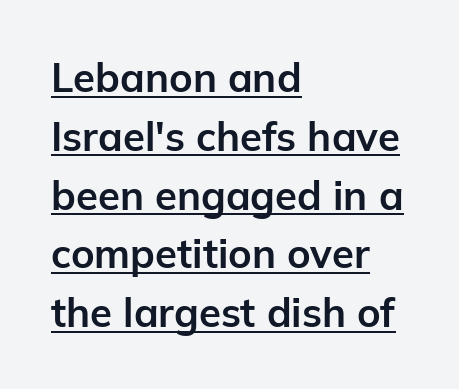
Q: Is the text bold? A: Yes.
Q: Is the text italic (slanted)? A: No, it is upright.
Q: Is the typeface a serif or a sans-serif typeface? A: Sans-serif.
Q: Is the text underlined? A: Yes.
Q: How is the paragraph aligned? A: Left-aligned.
Q: Is the spacing between letters normal or unusually wide? A: Normal.
Q: Is the spacing between lines tight, normal or loose? A: Normal.
Q: Width (condensed, normal, or wide)? A: Normal.
Q: Stroke contrast? A: Low.
Q: x-height? A: Medium.
Q: Monospaced? A: No.
